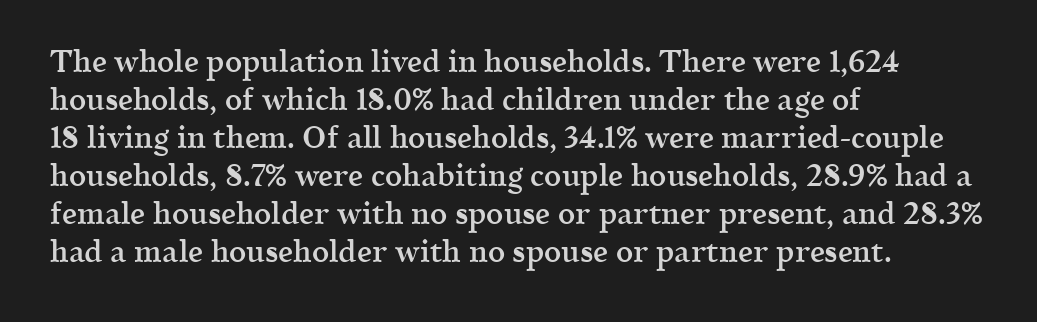
The image shows 30 px semibold serif type, upright; set left-aligned, normal line spacing (1.27x), normal letter spacing, not underlined; a medium x-height.
